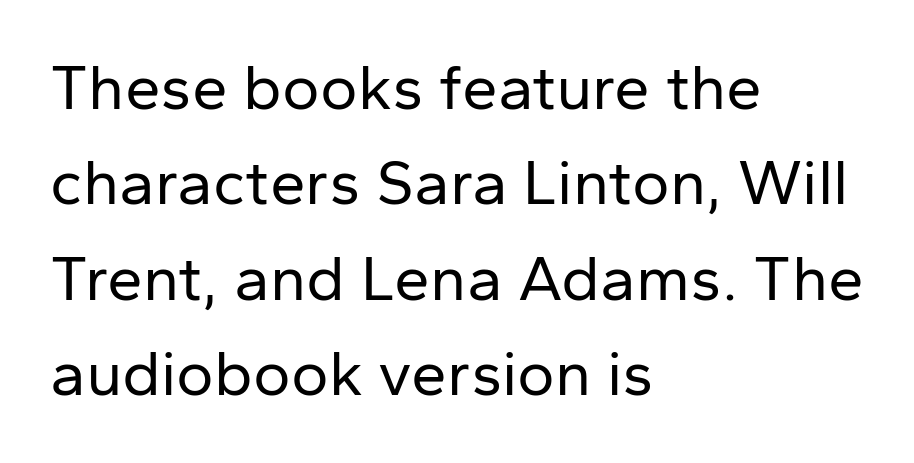
A typesetter would call this zero additional tracking. The passage shown stacks its lines at a standard gap. Letterform terminals end flat and unadorned throughout the passage. Anything drawn beneath the words? Only blank space. Line beginnings align vertically; line endings do not. Style check: upright.
